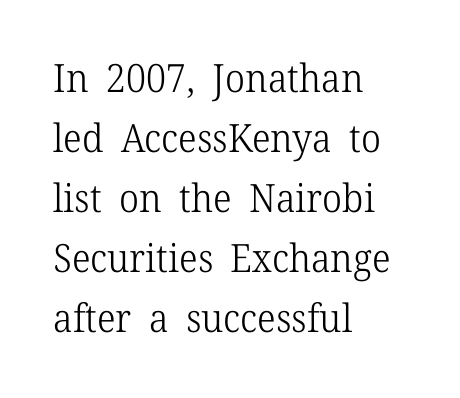
The image shows 39 px light serif type, upright; set left-aligned, normal line spacing (1.54x), normal letter spacing, not underlined; low stroke contrast and a medium x-height.
